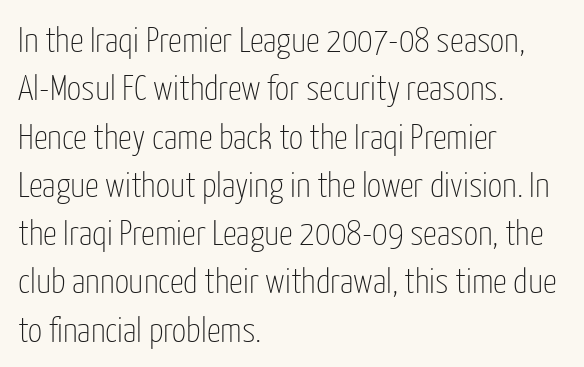
The image shows 35 px thin, condensed sans-serif type, upright; set left-aligned, normal line spacing (1.38x), normal letter spacing, not underlined; low stroke contrast and a medium x-height.
